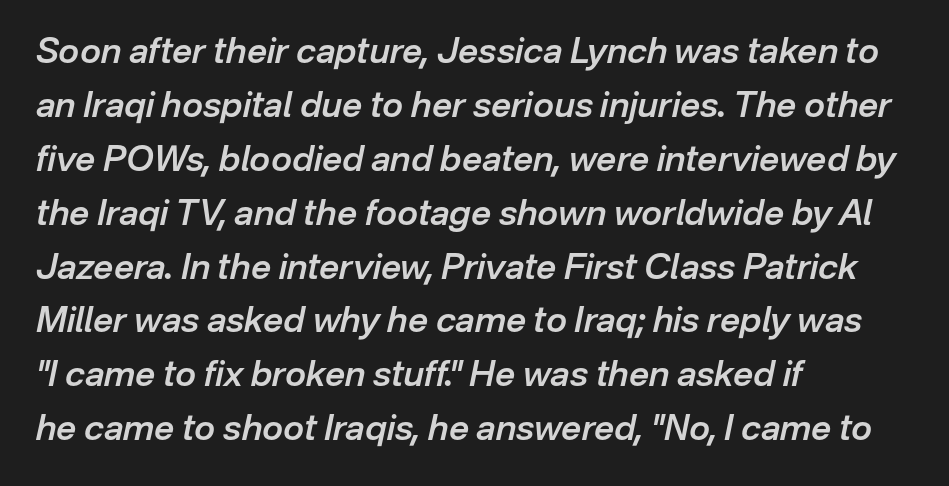
Q: Is the text bold? A: Semi-bold.
Q: Is the text italic (slanted)? A: Yes, it leans right by about 12 degrees.
Q: Is the text underlined? A: No.
Q: How is the paragraph aligned? A: Left-aligned.
Q: Is the spacing between letters normal or unusually wide? A: Normal.
Q: Is the spacing between lines tight, normal or loose? A: Normal.
Q: Width (condensed, normal, or wide)? A: Normal.
Q: Stroke contrast? A: Low.
Q: x-height? A: Medium.
Q: Monospaced? A: No.
